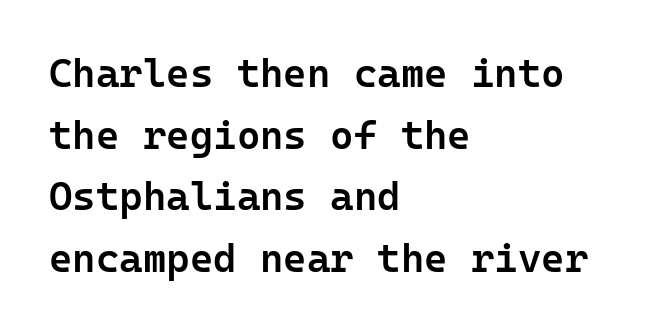
The image shows 40 px semibold sans-serif type, upright, monospaced; set left-aligned, normal line spacing (1.54x), normal letter spacing, not underlined; low stroke contrast and a medium x-height.
